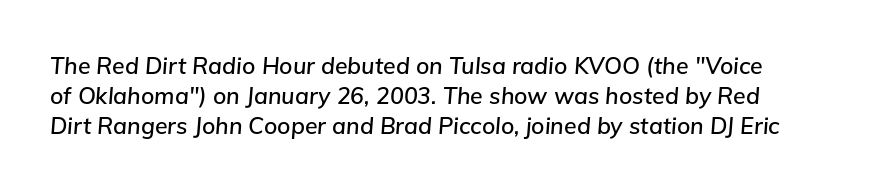
The image shows 23 px text type, italic (leaning right); set normal line spacing (1.31x), normal letter spacing, not underlined.
